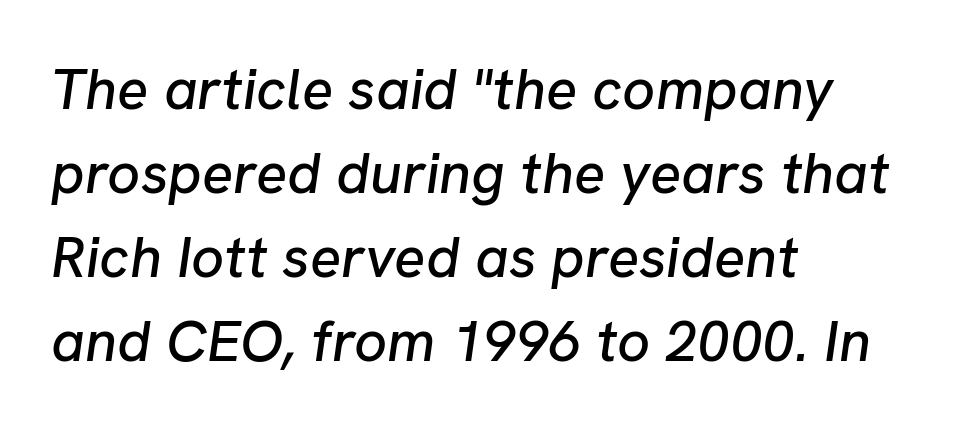
{"italic": "yes", "lean": "right", "slant_degrees": 8, "width": "normal", "stroke_contrast": "low", "x_height": "medium", "monospaced": "no", "underline": "no", "align": "left", "line_spacing": "normal", "line_spacing_ratio": 1.45, "letter_spacing": "normal", "letter_spacing_em": 0.0, "glyph_px": 58}
